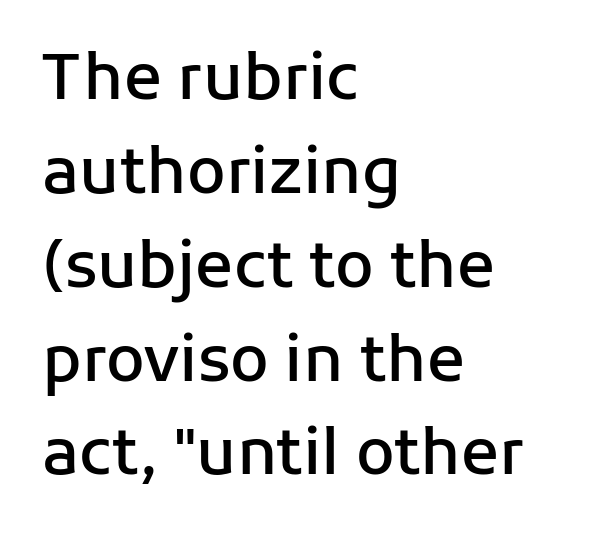
The image shows 63 px semibold sans-serif type, upright; set left-aligned, normal line spacing (1.49x), normal letter spacing, not underlined; low stroke contrast and a medium x-height.
